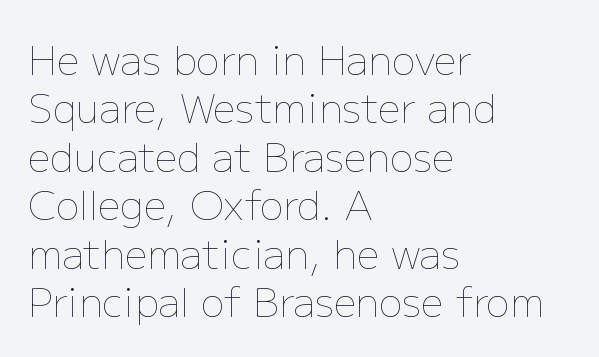
{"italic": "no", "bold": "no", "weight": "thin", "width": "normal", "stroke_contrast": "low", "x_height": "medium", "monospaced": "no", "underline": "no", "align": "left", "line_spacing_ratio": 1.21, "letter_spacing": "normal", "letter_spacing_em": 0.0, "glyph_px": 40}
